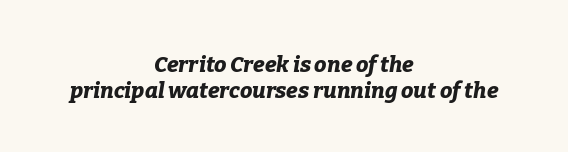
{"italic": "yes", "lean": "right", "slant_degrees": 9, "bold": "yes", "underline": "no", "align": "center", "line_spacing_ratio": 1.2, "letter_spacing": "normal", "letter_spacing_em": 0.0, "glyph_px": 22}
